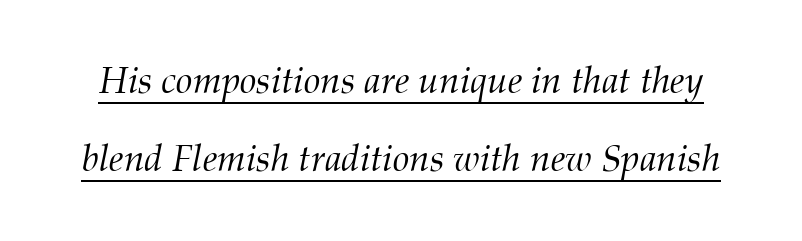
Q: Is the text bold? A: No.
Q: Is the text italic (slanted)? A: Yes, it leans right by about 12 degrees.
Q: Is the typeface a serif or a sans-serif typeface? A: Serif.
Q: Is the text underlined? A: Yes.
Q: Is the spacing between letters normal or unusually wide? A: Normal.
Q: Is the spacing between lines tight, normal or loose? A: Loose.
Q: Width (condensed, normal, or wide)? A: Normal.
Q: Stroke contrast? A: Medium.
Q: x-height? A: Medium.
Q: Monospaced? A: No.
